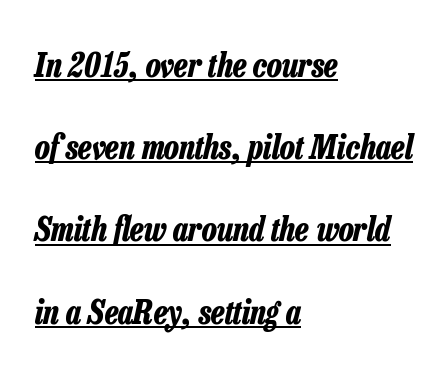
Nobody touched the tracking dial on this one. The rendering uses natural spacing where letterforms have individual widths. Notice how the stems are inclined rather than vertical — that's the hallmark of italics. Descenders here cross a horizontal rule under the line.
